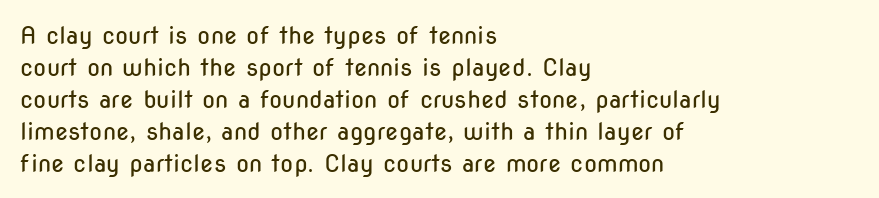
The image shows 24 px text type, upright; set left-aligned, normal line spacing (1.33x), normal letter spacing, not underlined.
